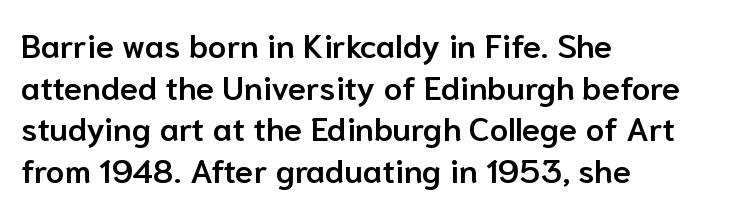
Characters remain perfectly vertical along every line. Inter-character spacing is left at the font's built-in metrics. Regarding leading, the lines here are spaced in the standard way. To sum up the face: it is a sans, with no serifs. Looks like regular typesetting: each glyph gets only the width it needs.
